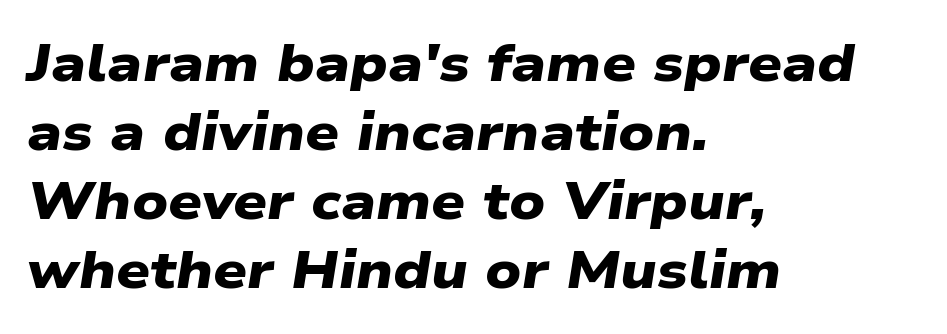
{"serif": "no", "bold": "yes", "weight": "heavy", "width": "wide", "stroke_contrast": "low", "x_height": "medium", "monospaced": "no", "underline": "no", "align": "left", "line_spacing": "normal", "line_spacing_ratio": 1.3, "letter_spacing": "normal", "letter_spacing_em": 0.0, "glyph_px": 53}
